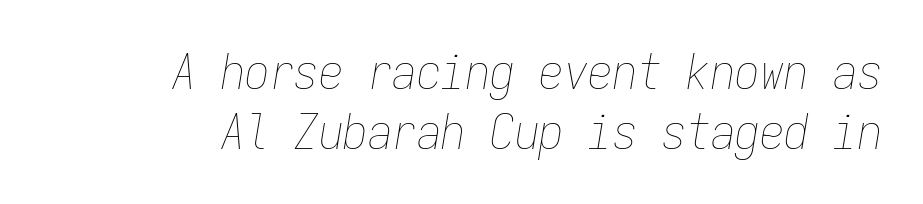
{"italic": "yes", "lean": "right", "slant_degrees": 9, "bold": "no", "weight": "thin", "width": "condensed", "stroke_contrast": "low", "x_height": "medium", "monospaced": "yes", "underline": "no", "align": "right", "line_spacing_ratio": 1.22, "letter_spacing": "normal", "letter_spacing_em": 0.0, "glyph_px": 49}
